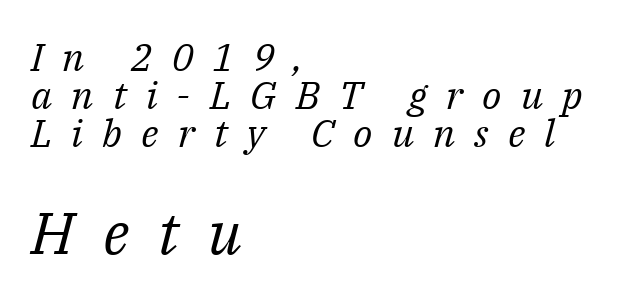
{"serif": "yes", "italic": "yes", "lean": "right", "slant_degrees": 14, "bold": "no", "weight": "regular", "width": "normal", "stroke_contrast": "medium", "x_height": "medium", "monospaced": "no", "underline": "no", "align": "left", "line_spacing": "tight", "line_spacing_ratio": 0.98, "letter_spacing": "wide", "letter_spacing_em": 0.49, "larger_block": "second", "size_ratio": 1.51, "glyph_px": 59}
